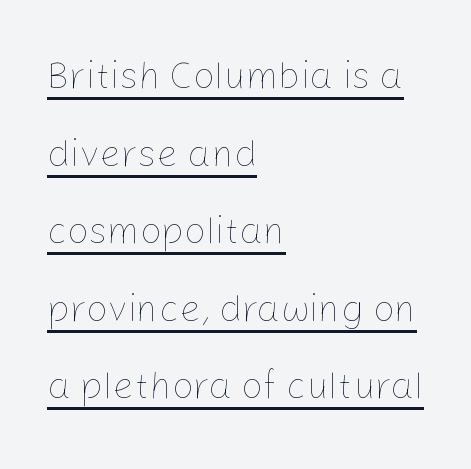
Think of a printed novel: that variable character pitch is what you see here. Posture: straight, roman, zero tilt. Horizontal bands of white between lines are thick stripes. The rendering uses the underline text-decoration. This rendering uses left alignment, leaving the right contour irregular.
